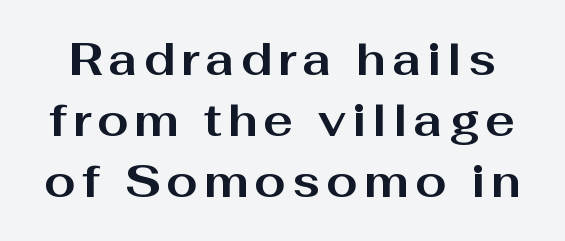
{"serif": "no", "italic": "no", "bold": "yes", "weight": "bold", "width": "wide", "stroke_contrast": "medium", "x_height": "medium", "monospaced": "no", "underline": "no", "line_spacing": "normal", "line_spacing_ratio": 1.36, "glyph_px": 45}
